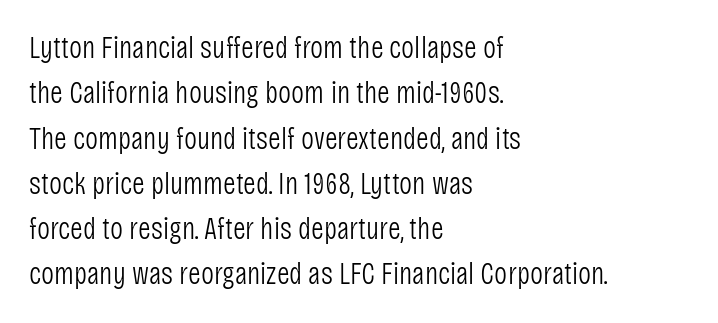
Do the characters align in a grid? No, the font is proportional. Weight: not bold — regular or lighter. The letters stand upright; this is a roman face. Check where the strokes stop: nothing finishes them off — pure sans. Rule under the text: the space is simply empty.
